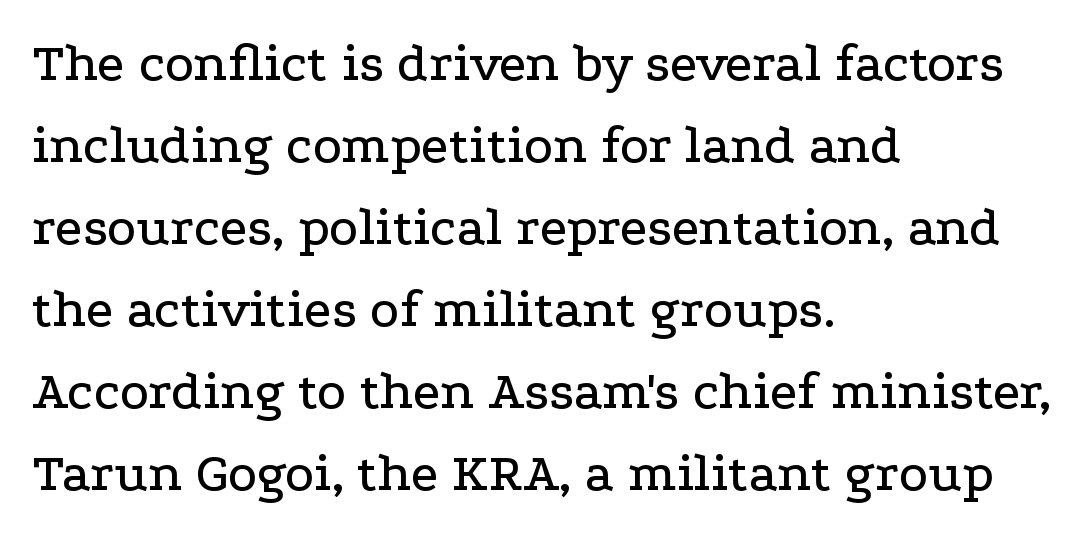
Q: Is the text italic (slanted)? A: No, it is upright.
Q: Is the typeface a serif or a sans-serif typeface? A: Serif.
Q: Is the text underlined? A: No.
Q: How is the paragraph aligned? A: Left-aligned.
Q: Is the spacing between letters normal or unusually wide? A: Normal.
Q: Is the spacing between lines tight, normal or loose? A: Normal.
Q: Width (condensed, normal, or wide)? A: Wide.
Q: Stroke contrast? A: Low.
Q: x-height? A: Medium.
Q: Monospaced? A: No.
